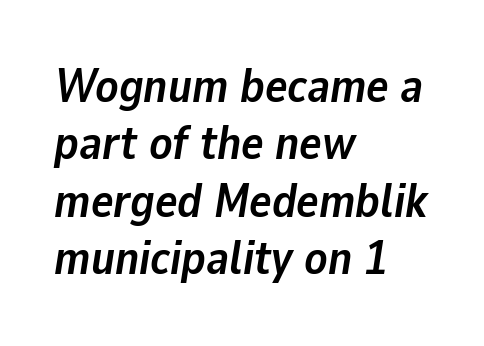
{"italic": "yes", "lean": "right", "slant_degrees": 9, "bold": "yes", "weight": "semibold", "width": "normal", "stroke_contrast": "low", "x_height": "medium", "monospaced": "no", "underline": "no", "align": "left", "line_spacing_ratio": 1.22, "letter_spacing": "normal", "letter_spacing_em": 0.0, "glyph_px": 47}
